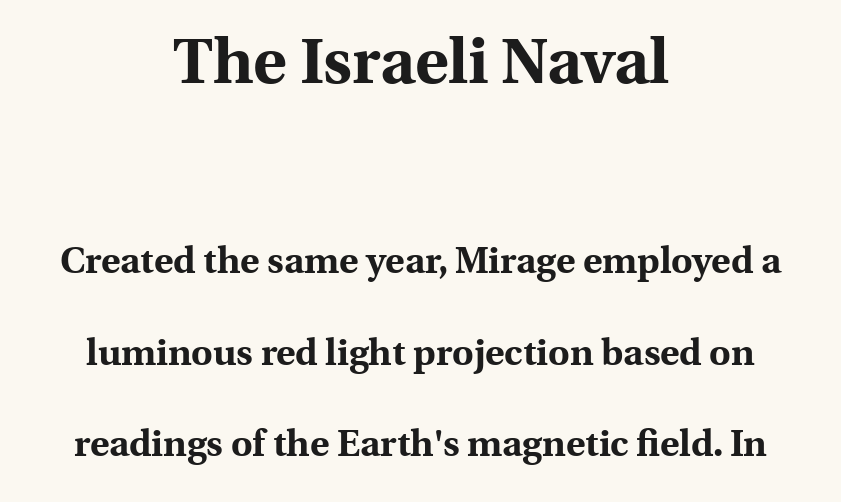
{"serif": "yes", "italic": "no", "bold": "yes", "weight": "bold", "width": "normal", "x_height": "medium", "monospaced": "no", "underline": "no", "align": "center", "line_spacing": "loose", "line_spacing_ratio": 2.48, "letter_spacing": "normal", "letter_spacing_em": 0.0, "larger_block": "first", "size_ratio": 1.73, "glyph_px": 64}
